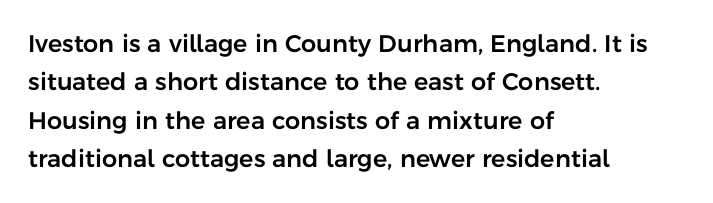
Q: Is the text italic (slanted)? A: No, it is upright.
Q: Is the text underlined? A: No.
Q: How is the paragraph aligned? A: Left-aligned.
Q: Is the spacing between letters normal or unusually wide? A: Normal.
Q: Is the spacing between lines tight, normal or loose? A: Normal.
